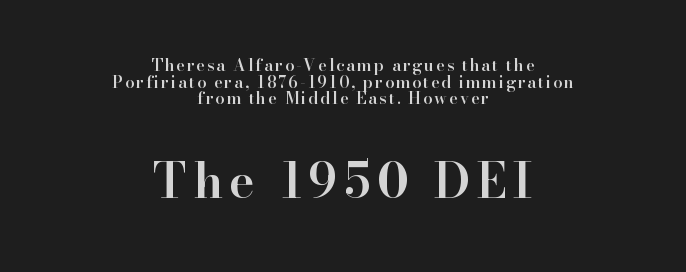
Here the designer chose a conventional face with non-uniform glyph widths. Old-style or modern, the face here clearly has serifs. The vertical gap from one line to the next is small. Beneath every word, the page is bare. The emphasis by scale lands on block number two, below. Characters remain perfectly vertical along every line.
